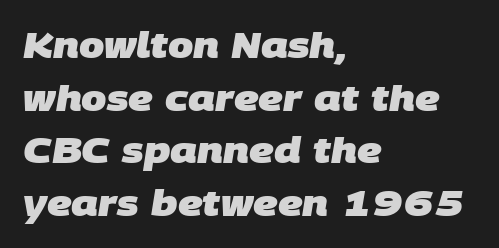
Q: Is the text bold? A: Yes.
Q: Is the typeface a serif or a sans-serif typeface? A: Sans-serif.
Q: Is the text underlined? A: No.
Q: How is the paragraph aligned? A: Left-aligned.
Q: Is the spacing between letters normal or unusually wide? A: Normal.
Q: Is the spacing between lines tight, normal or loose? A: Normal.
Q: Width (condensed, normal, or wide)? A: Normal.
Q: Stroke contrast? A: Low.
Q: x-height? A: Large.
Q: Monospaced? A: No.
